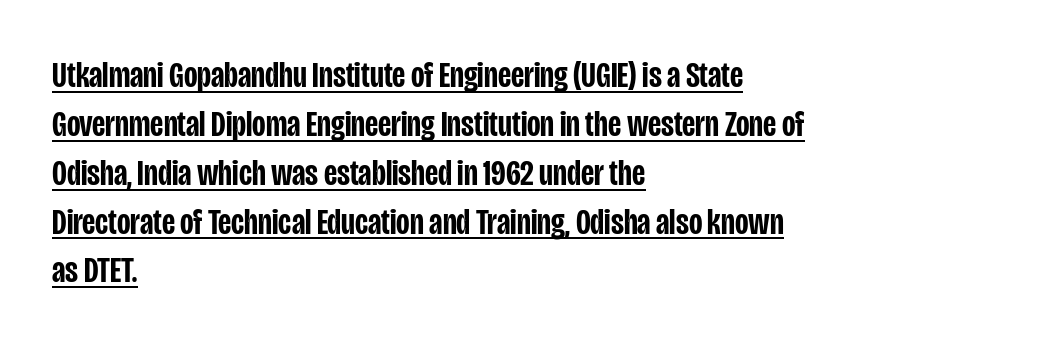
Line spacing here is normal. Each line starts at the same left margin while the right side varies. A rule runs beneath these lines of type. Between one letter and the next there's only the usual sliver of space. You can tell it's not italic because the verticals are truly vertical. Letterform terminals end flat and unadorned throughout the passage.
